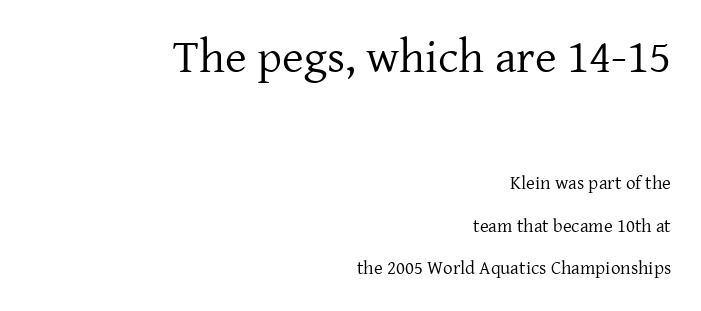
Compared with typical body copy, the letter spacing here is the same. You can tell it's not italic because the verticals are truly vertical. Horizontal alignment here is rightward, an uncommon choice for prose. The letters advance in unequal steps, a hallmark of proportional type. This layout puts the oversized block above and the modest block below.
